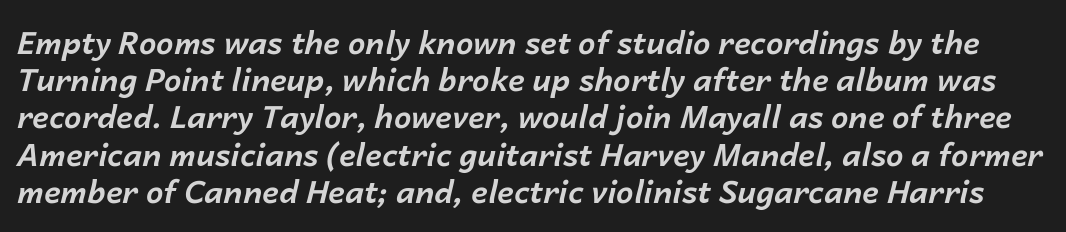
{"italic": "yes", "lean": "right", "slant_degrees": 14, "bold": "yes", "weight": "bold", "width": "normal", "stroke_contrast": "low", "x_height": "medium", "monospaced": "no", "underline": "no", "line_spacing_ratio": 1.2, "letter_spacing": "normal", "letter_spacing_em": 0.0, "glyph_px": 31}
